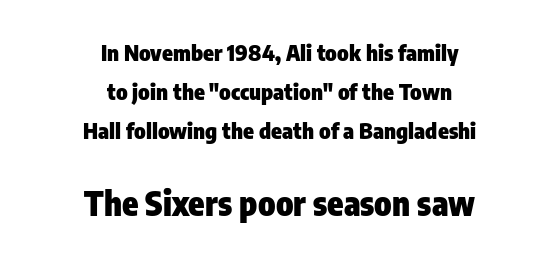
The rendering uses natural spacing where letterforms have individual widths. Bold? Absolutely — the strokes are thick and heavy. You can tell from the bare stems that sans-serif type was used. Typesetter's note — lower block bumped up in size, upper block left smaller. This sample uses an upright cut, with every glyph sitting square on the baseline. Alignment: centered.
